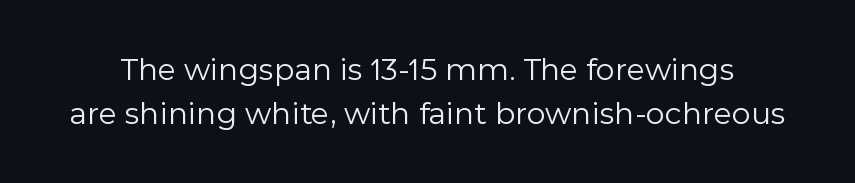
{"serif": "no", "italic": "no", "bold": "no", "weight": "regular", "width": "normal", "x_height": "medium", "monospaced": "no", "underline": "no", "line_spacing": "normal", "line_spacing_ratio": 1.48, "letter_spacing": "normal", "letter_spacing_em": 0.0, "glyph_px": 30}
